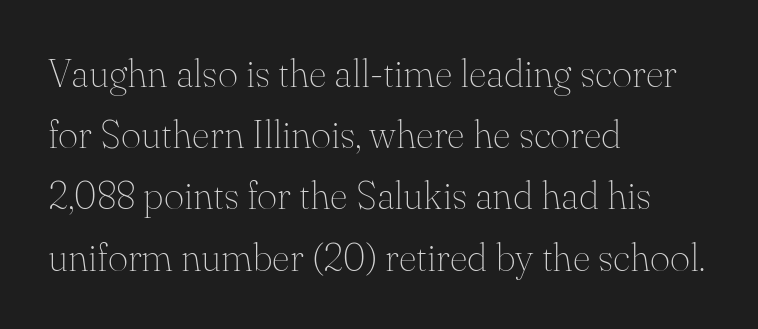
The image shows 39 px thin serif type, upright; set left-aligned, normal line spacing (1.57x), normal letter spacing, not underlined; medium stroke contrast and a small x-height.
